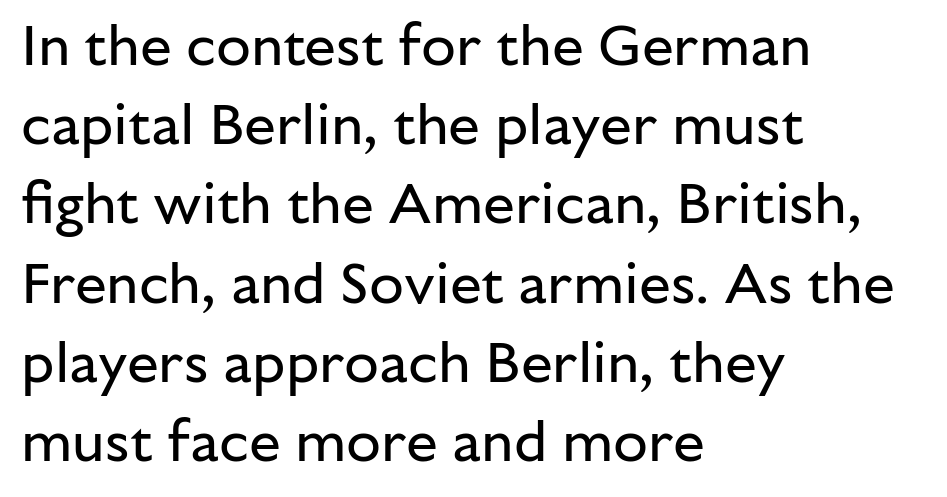
{"serif": "no", "italic": "no", "bold": "no", "weight": "regular", "width": "normal", "stroke_contrast": "low", "x_height": "medium", "monospaced": "no", "underline": "no", "align": "left", "line_spacing": "normal", "line_spacing_ratio": 1.39, "letter_spacing": "normal", "letter_spacing_em": 0.0, "glyph_px": 57}
